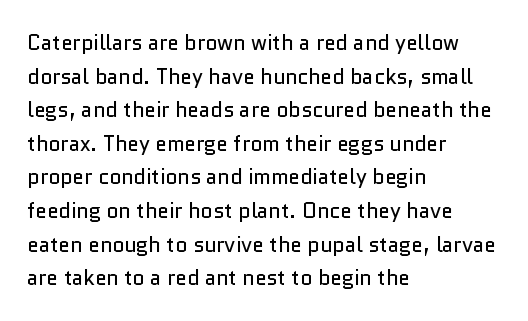
Q: Is the text bold? A: No.
Q: Is the text italic (slanted)? A: No, it is upright.
Q: Is the text underlined? A: No.
Q: How is the paragraph aligned? A: Left-aligned.
Q: Is the spacing between letters normal or unusually wide? A: Normal.
Q: Is the spacing between lines tight, normal or loose? A: Normal.
